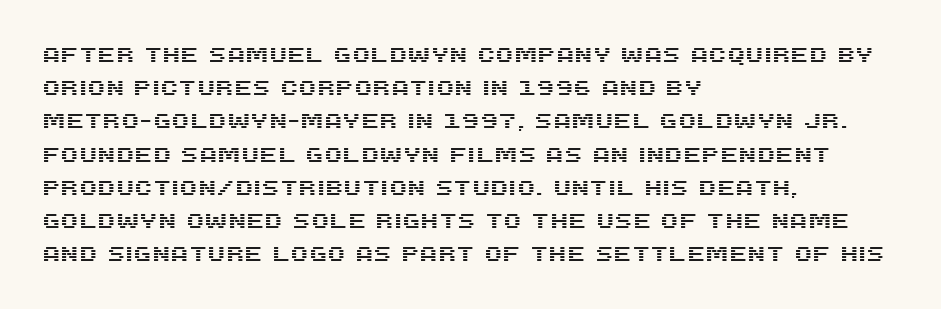
Q: Is the text italic (slanted)? A: No, it is upright.
Q: Is the text underlined? A: No.
Q: How is the paragraph aligned? A: Left-aligned.
Q: Is the spacing between letters normal or unusually wide? A: Normal.
Q: Is the spacing between lines tight, normal or loose? A: Normal.
